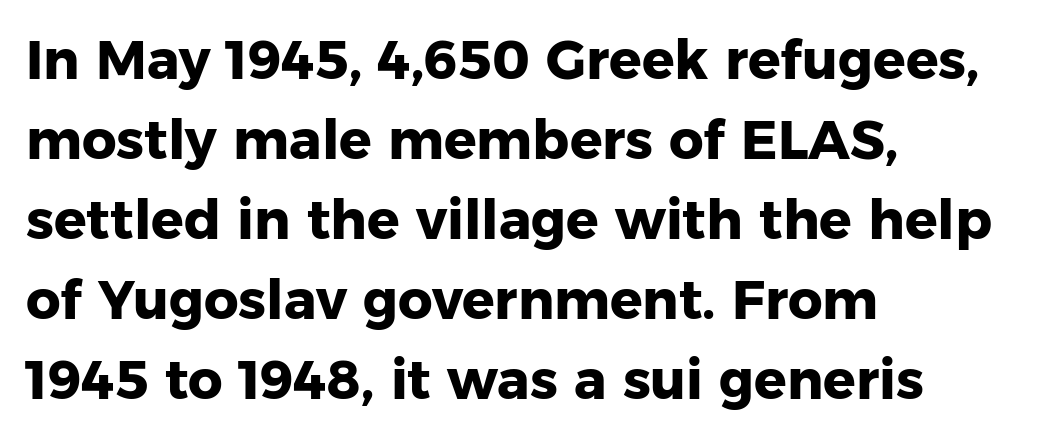
Q: Is the text bold? A: Yes.
Q: Is the text italic (slanted)? A: No, it is upright.
Q: Is the typeface a serif or a sans-serif typeface? A: Sans-serif.
Q: Is the text underlined? A: No.
Q: How is the paragraph aligned? A: Left-aligned.
Q: Is the spacing between letters normal or unusually wide? A: Normal.
Q: Is the spacing between lines tight, normal or loose? A: Normal.
Q: Width (condensed, normal, or wide)? A: Normal.
Q: Stroke contrast? A: Low.
Q: x-height? A: Medium.
Q: Monospaced? A: No.
